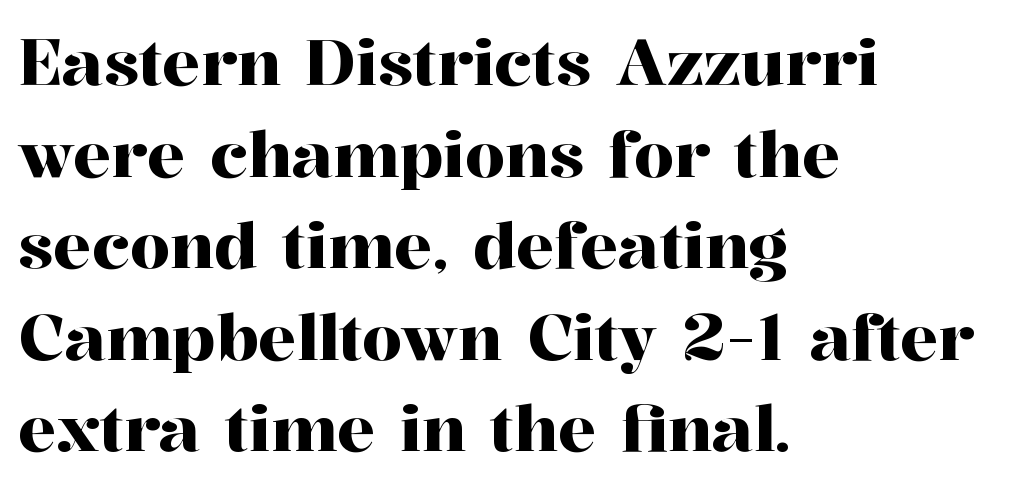
Q: Is the text italic (slanted)? A: No, it is upright.
Q: Is the typeface a serif or a sans-serif typeface? A: Serif.
Q: Is the text underlined? A: No.
Q: How is the paragraph aligned? A: Left-aligned.
Q: Is the spacing between letters normal or unusually wide? A: Normal.
Q: Is the spacing between lines tight, normal or loose? A: Normal.
Q: Width (condensed, normal, or wide)? A: Normal.
Q: Stroke contrast? A: High.
Q: x-height? A: Medium.
Q: Monospaced? A: No.
